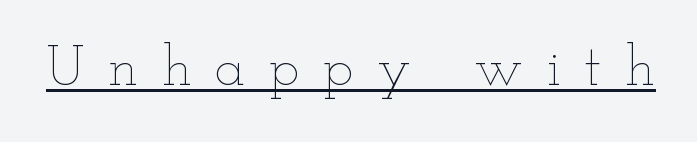
Q: Is the text bold? A: No.
Q: Is the text italic (slanted)? A: No, it is upright.
Q: Is the text underlined? A: Yes.
Q: Is the spacing between letters normal or unusually wide? A: Unusually wide.
Q: Width (condensed, normal, or wide)? A: Wide.
Q: Stroke contrast? A: Low.
Q: x-height? A: Small.
Q: Monospaced? A: No.
